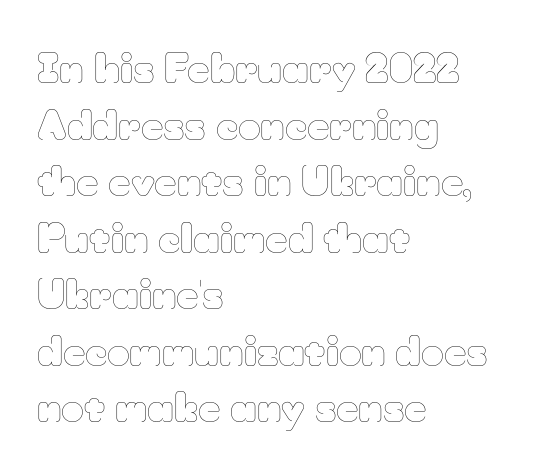
Tracking value appears to be zero — textbook default spacing. A roman cut, with each character standing at attention. Honestly, there is no underline to notice here at all. No heavy texture on the line: the type isn't bold. The block of text has a typical density, with ordinary space between rows.
